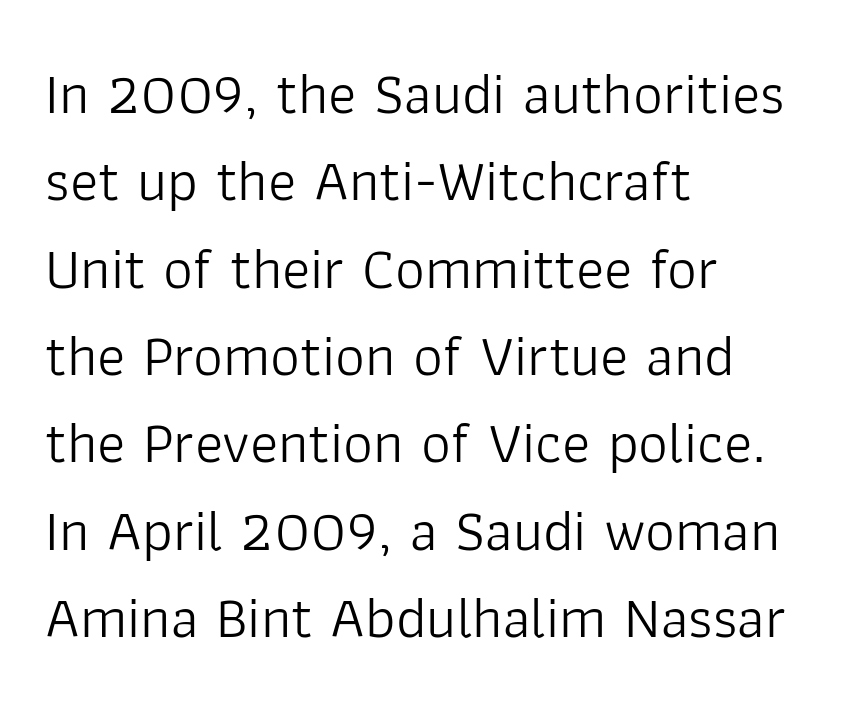
Stroke thickness stays within the range of a standard reading face or lighter. The leading is moderate, giving the passage an even texture. To sum up the face: it is a sans, with no serifs. If you drew a line through each stem, it would be perfectly vertical. Every row of glyphs begins at an identical x-position on the left.
